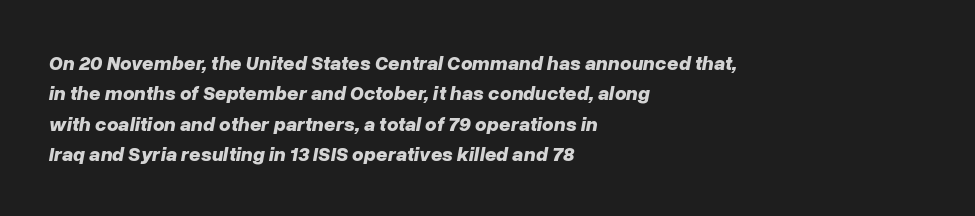
Is the type slanted? Yes — the strokes lean at a clear angle. Rule under the text: the space is simply empty. Notice how descenders clear the ascenders below comfortably — that's standard leading. Every row of glyphs begins at an identical x-position on the left. The glyphs have the mass of a bold cut. The gaps between neighbouring characters are ordinary and unremarkable.
